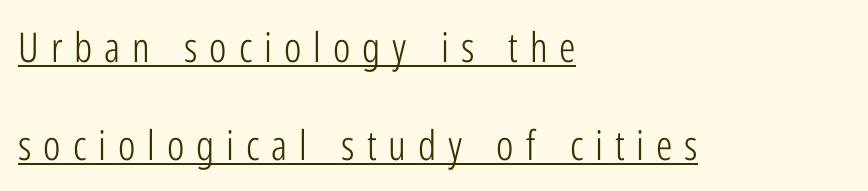
The image shows 41 px light, condensed sans-serif type, upright; set left-aligned, loose line spacing (2.39x), unusually wide letter spacing (+0.29 em), underlined; low stroke contrast and a medium x-height.
